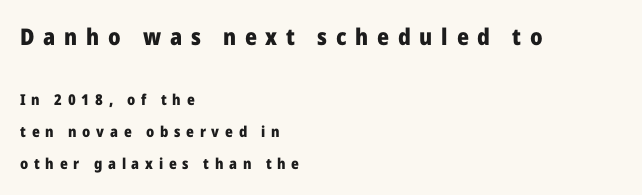
Q: Is the text bold? A: Yes.
Q: Is the text italic (slanted)? A: No, it is upright.
Q: Is the text underlined? A: No.
Q: How is the paragraph aligned? A: Left-aligned.
Q: Is the spacing between letters normal or unusually wide? A: Unusually wide.
Q: Is the spacing between lines tight, normal or loose? A: Loose.
Q: Which block of text is set in a larger size, the first (top) or the second (bottom)? A: The first (top) one.
